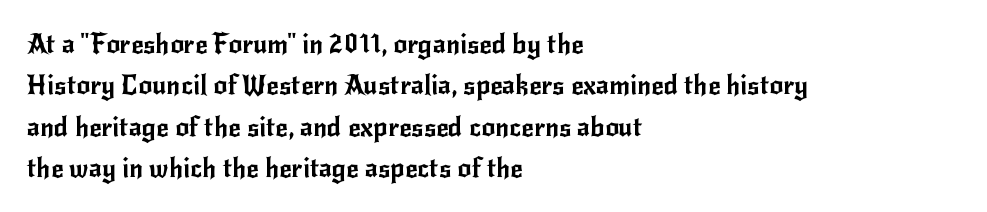
The image shows 27 px text type, upright; set left-aligned, normal line spacing (1.53x), normal letter spacing, not underlined.
